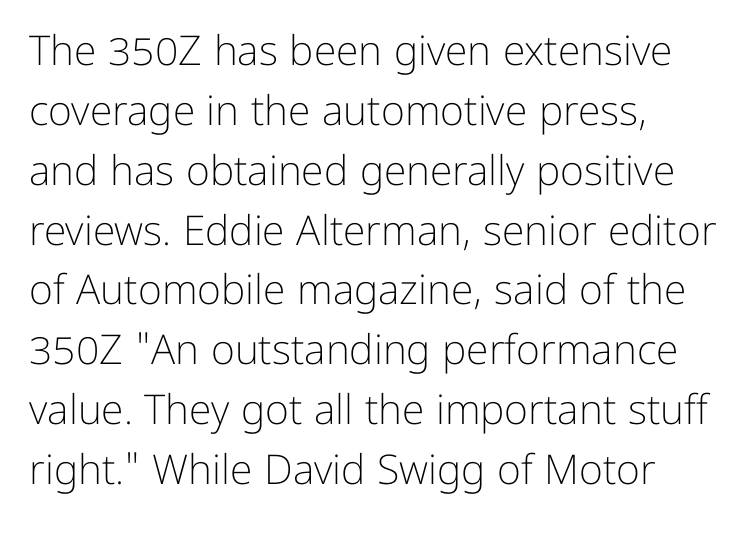
The image shows 41 px light sans-serif type, upright; set left-aligned, normal line spacing (1.46x), normal letter spacing, not underlined; low stroke contrast and a medium x-height.
